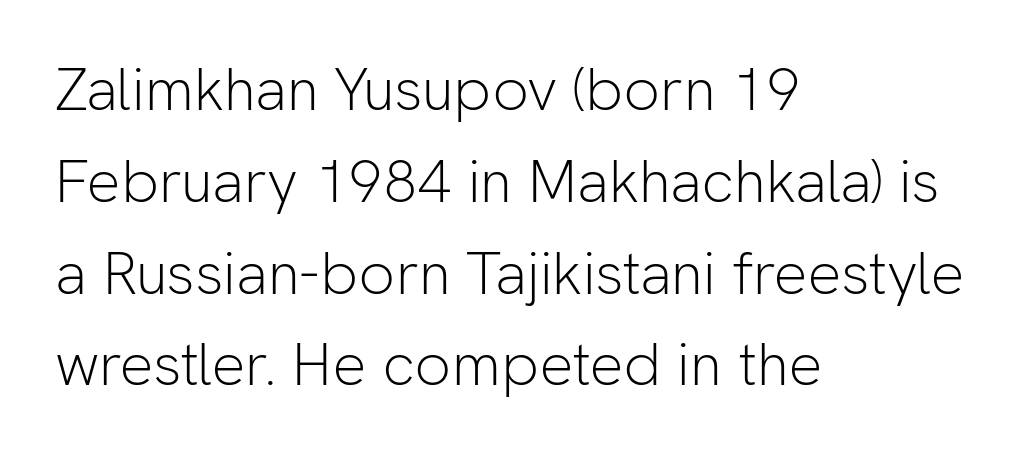
Q: Is the text bold? A: No.
Q: Is the text italic (slanted)? A: No, it is upright.
Q: Is the typeface a serif or a sans-serif typeface? A: Sans-serif.
Q: Is the text underlined? A: No.
Q: How is the paragraph aligned? A: Left-aligned.
Q: Is the spacing between letters normal or unusually wide? A: Normal.
Q: Is the spacing between lines tight, normal or loose? A: Normal.
Q: Width (condensed, normal, or wide)? A: Normal.
Q: Stroke contrast? A: Low.
Q: x-height? A: Medium.
Q: Monospaced? A: No.
